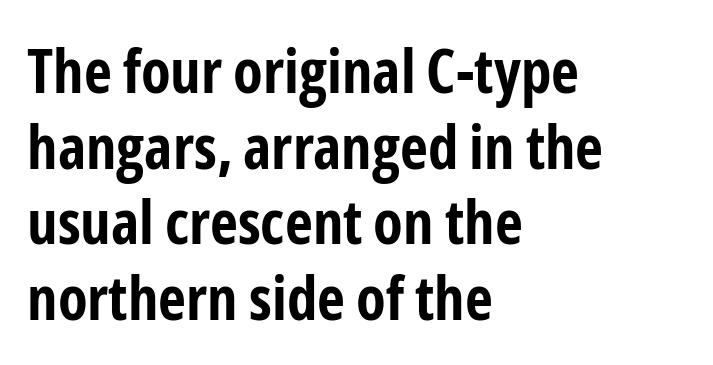
{"serif": "no", "italic": "no", "bold": "yes", "weight": "bold", "width": "condensed", "stroke_contrast": "low", "x_height": "medium", "monospaced": "no", "underline": "no", "align": "left", "line_spacing_ratio": 1.24, "letter_spacing": "normal", "letter_spacing_em": 0.0, "glyph_px": 61}
